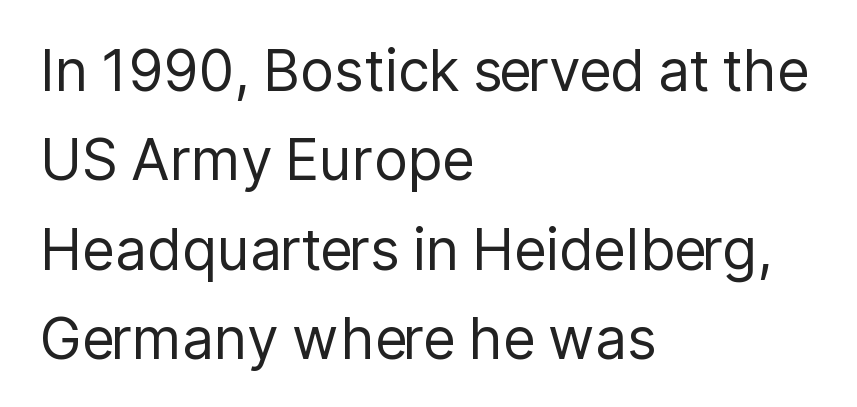
Q: Is the text bold? A: No.
Q: Is the text italic (slanted)? A: No, it is upright.
Q: Is the typeface a serif or a sans-serif typeface? A: Sans-serif.
Q: Is the text underlined? A: No.
Q: How is the paragraph aligned? A: Left-aligned.
Q: Is the spacing between letters normal or unusually wide? A: Normal.
Q: Is the spacing between lines tight, normal or loose? A: Normal.
Q: Width (condensed, normal, or wide)? A: Normal.
Q: Stroke contrast? A: Low.
Q: x-height? A: Medium.
Q: Monospaced? A: No.
